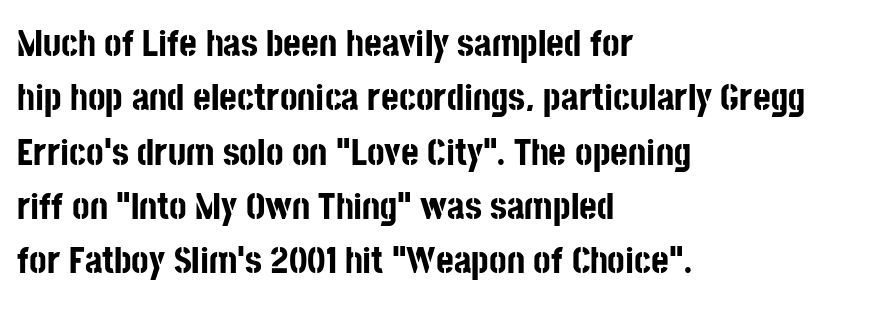
The passage shown stacks its lines at a standard gap. Bare-footed words on every line. You'd pick this weight for a headline — it's a proper bold. Line beginnings align vertically; line endings do not. What stands out about the letter spacing? Nothing — it is the standard amount. Characters remain perfectly vertical along every line.
